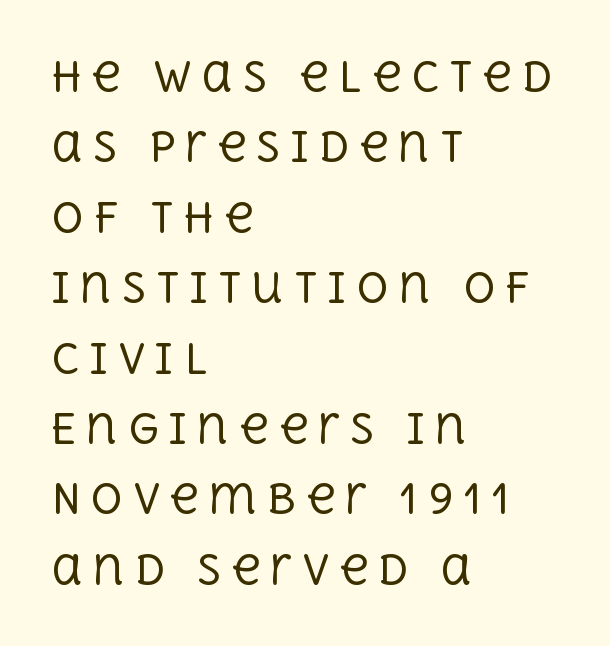
Q: Is the text bold? A: No.
Q: Is the text italic (slanted)? A: No, it is upright.
Q: Is the typeface a serif or a sans-serif typeface? A: Serif.
Q: Is the text underlined? A: No.
Q: How is the paragraph aligned? A: Left-aligned.
Q: Is the spacing between letters normal or unusually wide? A: Unusually wide.
Q: Width (condensed, normal, or wide)? A: Normal.
Q: x-height? A: Large.
Q: Monospaced? A: No.
